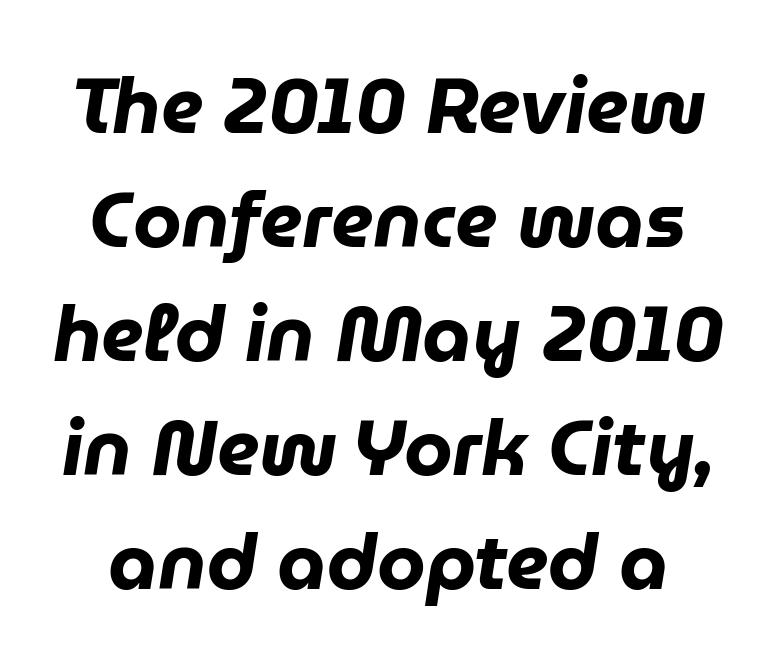
{"italic": "yes", "lean": "right", "slant_degrees": 9, "bold": "yes", "weight": "heavy", "width": "normal", "stroke_contrast": "low", "x_height": "medium", "monospaced": "no", "underline": "no", "line_spacing": "normal", "line_spacing_ratio": 1.46, "letter_spacing": "normal", "letter_spacing_em": 0.0, "glyph_px": 78}
